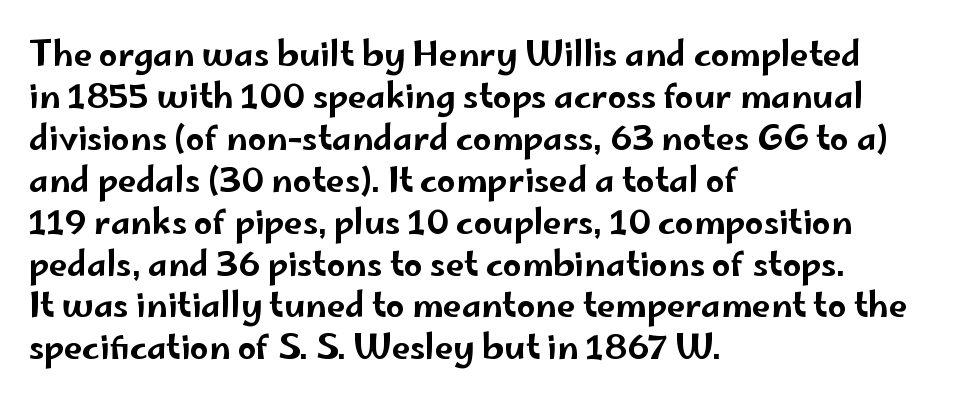
Q: Is the text italic (slanted)? A: No, it is upright.
Q: Is the typeface a serif or a sans-serif typeface? A: Sans-serif.
Q: Is the text underlined? A: No.
Q: How is the paragraph aligned? A: Left-aligned.
Q: Is the spacing between letters normal or unusually wide? A: Normal.
Q: Is the spacing between lines tight, normal or loose? A: Normal.
Q: Width (condensed, normal, or wide)? A: Wide.
Q: Stroke contrast? A: Low.
Q: x-height? A: Small.
Q: Monospaced? A: No.
